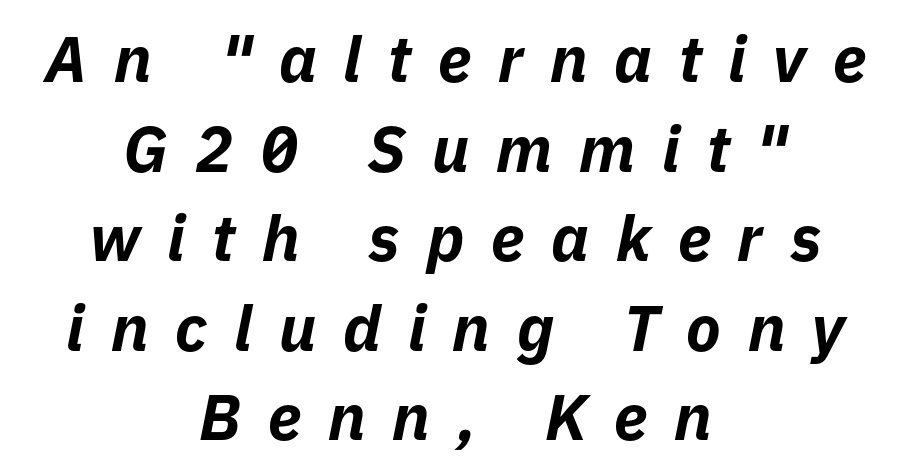
The foot of each line stays bare and open. You could not count columns in this text — the font is proportionally spaced. Thick stems and heavy bowls — unmistakably bold. Each new line begins a customary step beneath the previous one.
